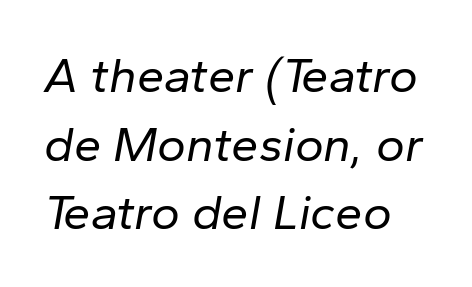
{"italic": "yes", "lean": "right", "slant_degrees": 10, "bold": "no", "weight": "regular", "width": "normal", "stroke_contrast": "low", "x_height": "medium", "monospaced": "no", "underline": "no", "line_spacing": "normal", "line_spacing_ratio": 1.4, "letter_spacing": "normal", "letter_spacing_em": 0.0, "glyph_px": 49}
